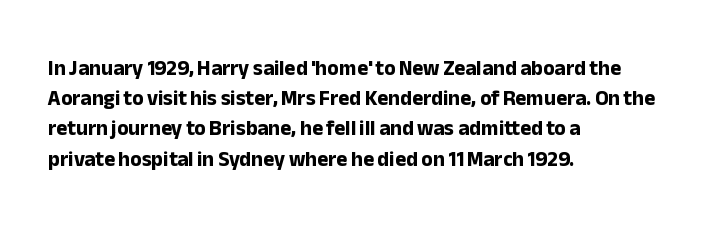
The image shows 21 px bold type, upright; set left-aligned, normal line spacing (1.44x), normal letter spacing, not underlined.
